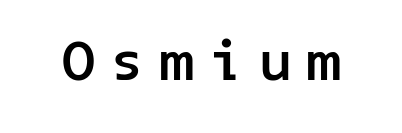
{"serif": "no", "italic": "no", "bold": "yes", "weight": "semibold", "width": "normal", "stroke_contrast": "low", "x_height": "medium", "underline": "no", "letter_spacing": "wide", "letter_spacing_em": 0.27, "glyph_px": 58}
